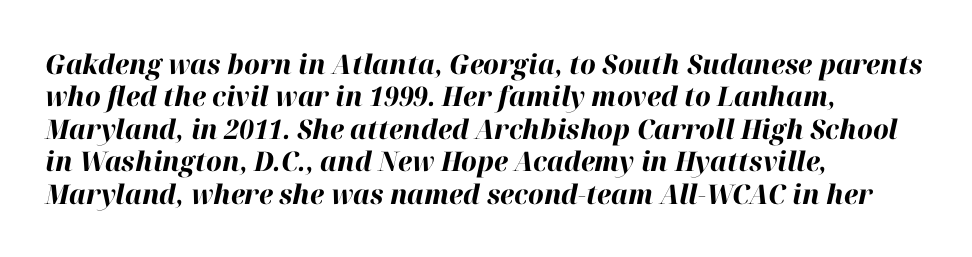
The setting favours the left margin, as ordinary paragraphs usually do. Students, this is bold: see how much ink each stroke carries. Students, note that the glyphs here touch the page at normal intervals. Every character sits at an angle, as italics do. The passage shown is not underscored anywhere.
